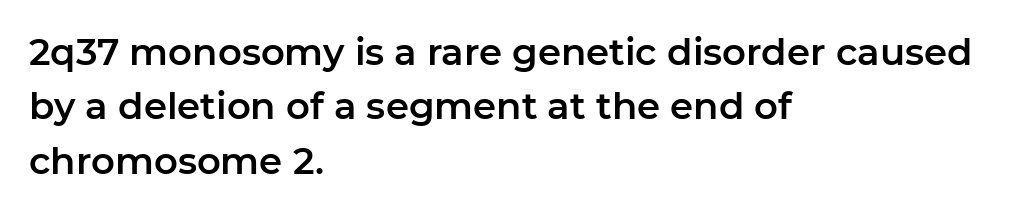
The image shows 37 px sans-serif type, upright; set left-aligned, normal line spacing (1.47x), normal letter spacing, not underlined; low stroke contrast and a medium x-height.
